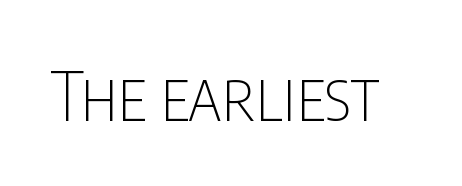
Q: Is the text bold? A: No.
Q: Is the text italic (slanted)? A: No, it is upright.
Q: Is the typeface a serif or a sans-serif typeface? A: Sans-serif.
Q: Is the text underlined? A: No.
Q: Is the spacing between letters normal or unusually wide? A: Normal.
Q: Width (condensed, normal, or wide)? A: Condensed.
Q: Stroke contrast? A: Low.
Q: x-height? A: Large.
Q: Monospaced? A: No.
